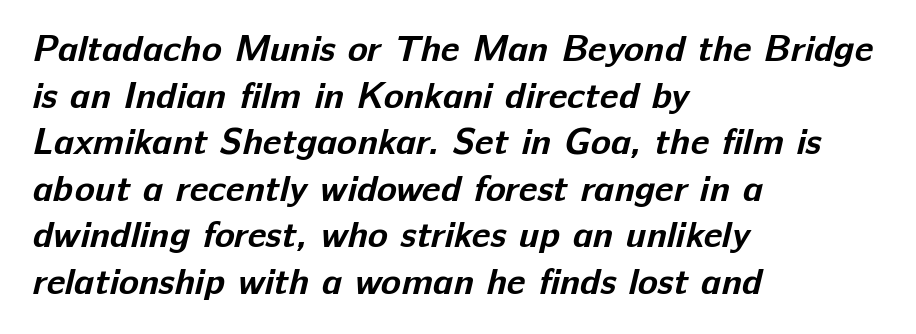
{"serif": "no", "bold": "yes", "weight": "bold", "width": "normal", "stroke_contrast": "low", "x_height": "medium", "monospaced": "no", "underline": "no", "align": "left", "line_spacing": "normal", "line_spacing_ratio": 1.26, "letter_spacing": "normal", "letter_spacing_em": 0.0, "glyph_px": 37}
